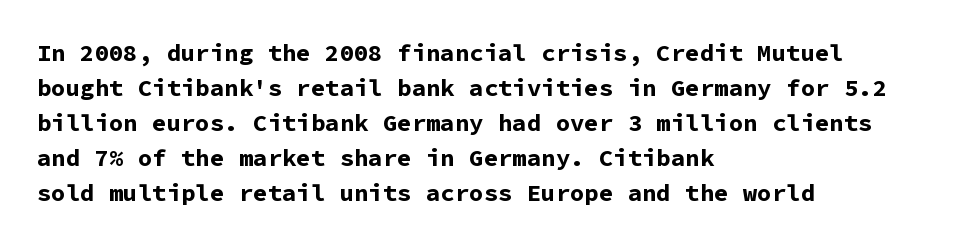
Q: Is the text bold? A: Yes.
Q: Is the text italic (slanted)? A: No, it is upright.
Q: Is the text underlined? A: No.
Q: How is the paragraph aligned? A: Left-aligned.
Q: Is the spacing between letters normal or unusually wide? A: Normal.
Q: Is the spacing between lines tight, normal or loose? A: Normal.
